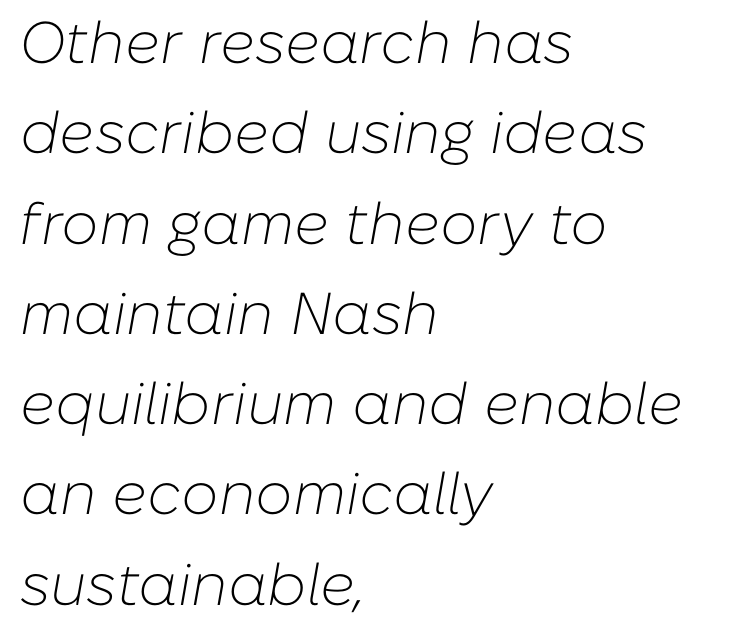
The image shows 59 px light type, italic (leaning right); set left-aligned, normal line spacing (1.53x), normal letter spacing, not underlined; low stroke contrast and a medium x-height.
